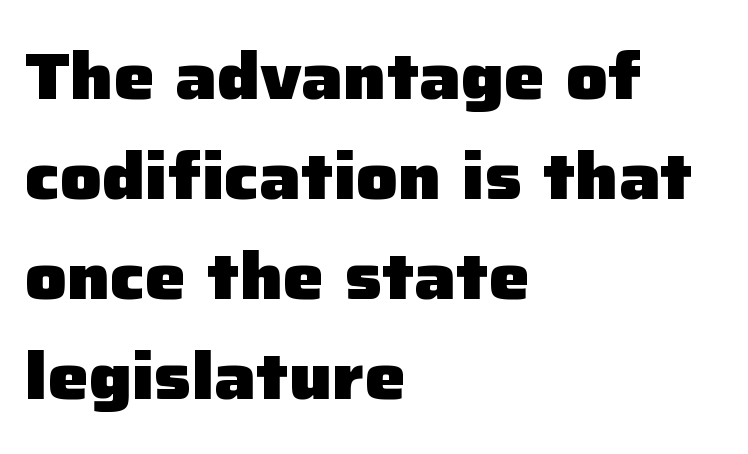
The image shows 65 px heavy sans-serif type, upright; set left-aligned, normal line spacing (1.54x), normal letter spacing, not underlined; low stroke contrast and a medium x-height.
